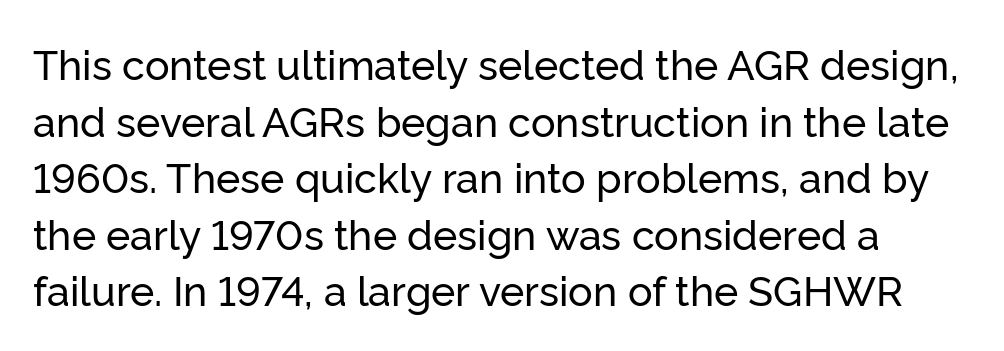
The image shows 41 px sans-serif type, upright; set normal line spacing (1.38x), normal letter spacing, not underlined; low stroke contrast and a medium x-height.
